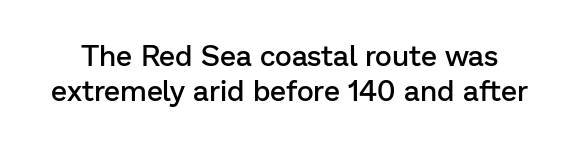
The image shows 29 px semibold sans-serif type, upright; set line spacing 1.19x, normal letter spacing, not underlined; low stroke contrast and a medium x-height.
